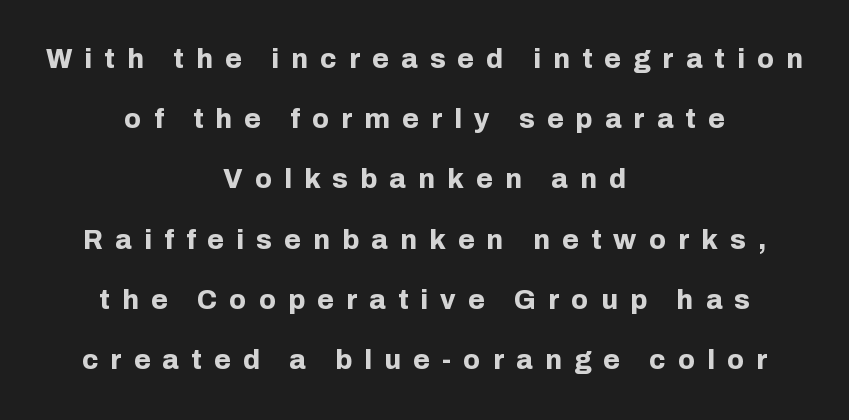
The image shows 27 px bold type, upright; set centered, loose line spacing (2.23x), unusually wide letter spacing (+0.45 em), not underlined.
